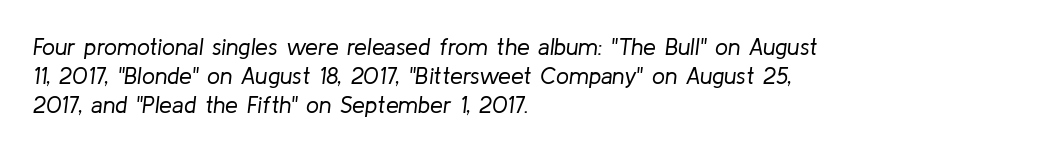
Q: Is the text bold? A: No.
Q: Is the text italic (slanted)? A: Yes, it leans right by about 8 degrees.
Q: Is the text underlined? A: No.
Q: How is the paragraph aligned? A: Left-aligned.
Q: Is the spacing between letters normal or unusually wide? A: Normal.
Q: Is the spacing between lines tight, normal or loose? A: Normal.
